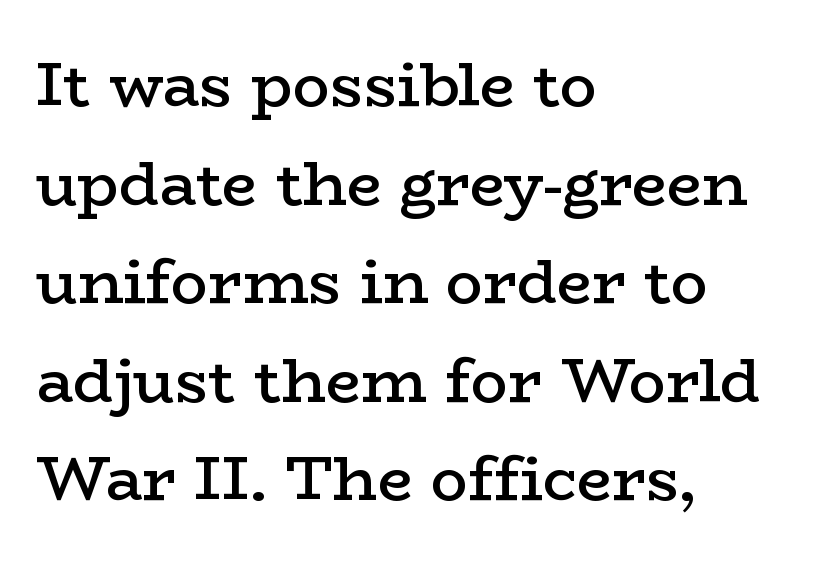
Q: Is the text bold? A: Semi-bold.
Q: Is the text italic (slanted)? A: No, it is upright.
Q: Is the typeface a serif or a sans-serif typeface? A: Serif.
Q: Is the text underlined? A: No.
Q: How is the paragraph aligned? A: Left-aligned.
Q: Is the spacing between letters normal or unusually wide? A: Normal.
Q: Is the spacing between lines tight, normal or loose? A: Normal.
Q: Width (condensed, normal, or wide)? A: Wide.
Q: Stroke contrast? A: Low.
Q: x-height? A: Medium.
Q: Monospaced? A: No.
